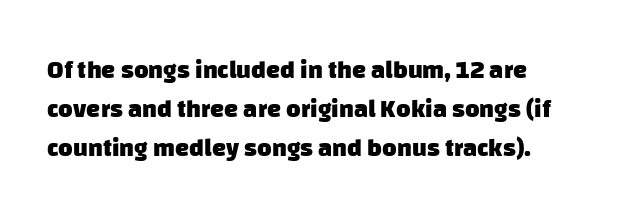
{"bold": "yes", "underline": "no", "align": "left", "line_spacing": "normal", "line_spacing_ratio": 1.57, "letter_spacing": "normal", "letter_spacing_em": 0.0, "glyph_px": 25}
